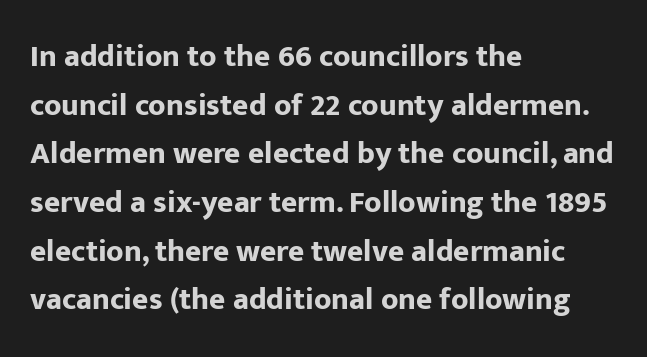
Decoration check: the copy has no underline. The face used here is proportionally spaced, like ordinary book or web type. The paragraph shown leans on its left margin. In terms of letterspacing, this is plain default setting. Leading matches the norm, producing a regular column. Unlike a traditional serif, this face leaves its strokes unadorned.
